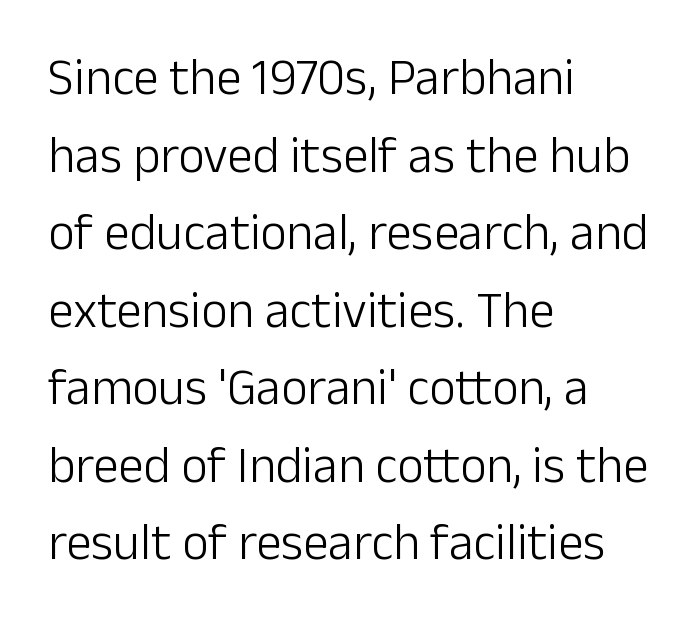
Q: Is the text bold? A: No.
Q: Is the text italic (slanted)? A: No, it is upright.
Q: Is the typeface a serif or a sans-serif typeface? A: Sans-serif.
Q: Is the text underlined? A: No.
Q: How is the paragraph aligned? A: Left-aligned.
Q: Is the spacing between letters normal or unusually wide? A: Normal.
Q: Is the spacing between lines tight, normal or loose? A: Normal.
Q: Width (condensed, normal, or wide)? A: Normal.
Q: Stroke contrast? A: Low.
Q: x-height? A: Medium.
Q: Monospaced? A: No.
